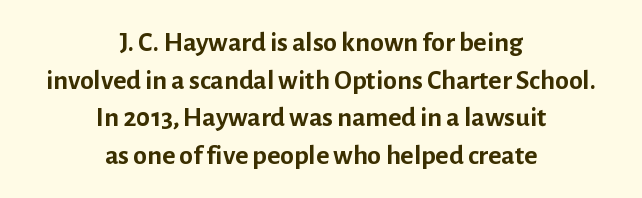
The image shows 28 px semibold sans-serif type, upright; set centered, normal line spacing (1.34x), normal letter spacing, not underlined; low stroke contrast and a medium x-height.
